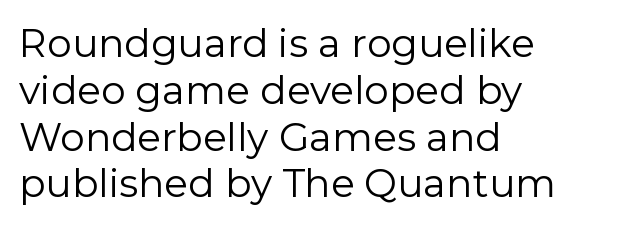
The image shows 39 px regular-weight sans-serif type, upright; set left-aligned, line spacing 1.2x, normal letter spacing, not underlined; low stroke contrast and a medium x-height.
